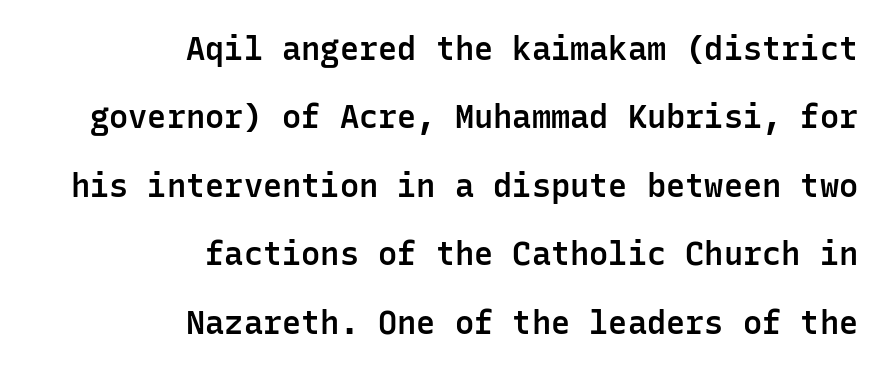
Monospaced: the letters line up in strict vertical columns. The gaps between neighbouring characters are ordinary and unremarkable. You can tell from the bare stems that sans-serif type was used. When letters stand straight like this, we call the style roman or upright.
